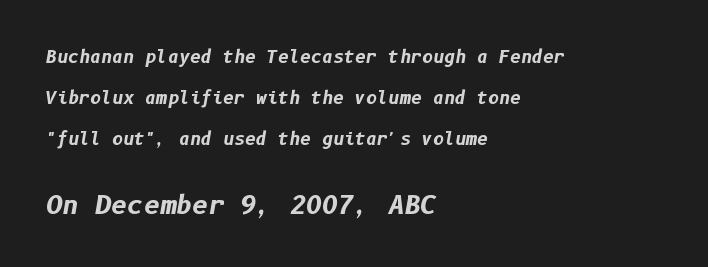
Q: Is the text bold? A: Yes.
Q: Is the text italic (slanted)? A: Yes, it leans right by about 10 degrees.
Q: Is the text underlined? A: No.
Q: How is the paragraph aligned? A: Left-aligned.
Q: Is the spacing between letters normal or unusually wide? A: Normal.
Q: Is the spacing between lines tight, normal or loose? A: Loose.
Q: Which block of text is set in a larger size, the first (top) or the second (bottom)? A: The second (bottom) one.
